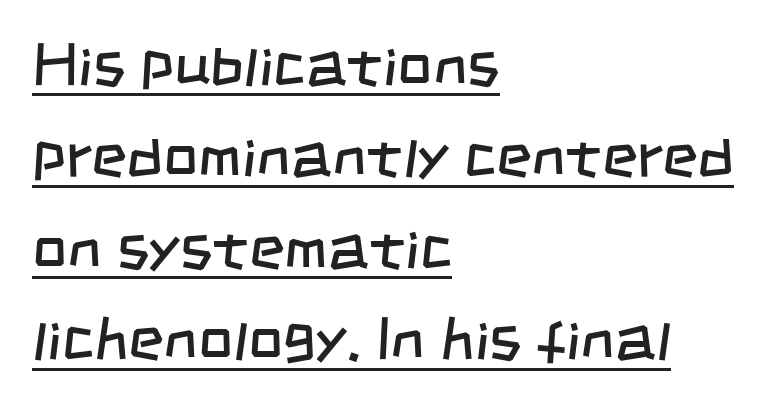
Q: Is the text bold? A: No.
Q: Is the typeface a serif or a sans-serif typeface? A: Sans-serif.
Q: Is the text underlined? A: Yes.
Q: How is the paragraph aligned? A: Left-aligned.
Q: Is the spacing between letters normal or unusually wide? A: Normal.
Q: Is the spacing between lines tight, normal or loose? A: Normal.
Q: Width (condensed, normal, or wide)? A: Condensed.
Q: Stroke contrast? A: Low.
Q: x-height? A: Large.
Q: Monospaced? A: No.
